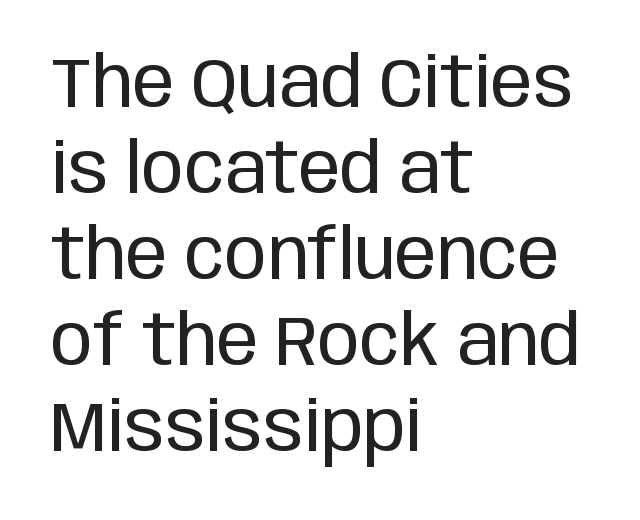
{"serif": "no", "italic": "no", "bold": "no", "weight": "regular", "width": "condensed", "stroke_contrast": "low", "x_height": "large", "monospaced": "no", "underline": "no", "align": "left", "line_spacing_ratio": 1.23, "letter_spacing": "normal", "letter_spacing_em": 0.0, "glyph_px": 70}
